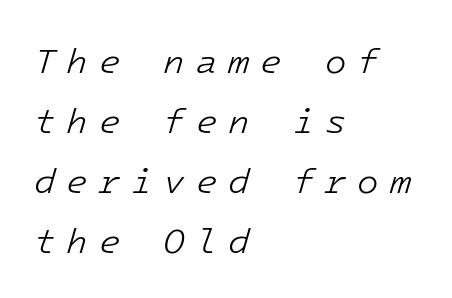
The image shows 35 px light type, italic (leaning right), monospaced; set left-aligned, line spacing 1.71x, unusually wide letter spacing (+0.31 em), not underlined; low stroke contrast and a medium x-height.
